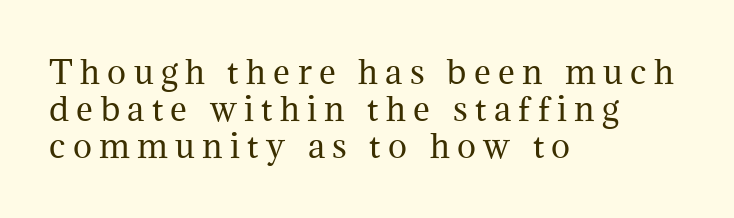
Q: Is the text bold? A: No.
Q: Is the text italic (slanted)? A: No, it is upright.
Q: Is the typeface a serif or a sans-serif typeface? A: Serif.
Q: Is the text underlined? A: No.
Q: How is the paragraph aligned? A: Left-aligned.
Q: Is the spacing between letters normal or unusually wide? A: Unusually wide.
Q: Width (condensed, normal, or wide)? A: Normal.
Q: Stroke contrast? A: Medium.
Q: x-height? A: Medium.
Q: Monospaced? A: No.
